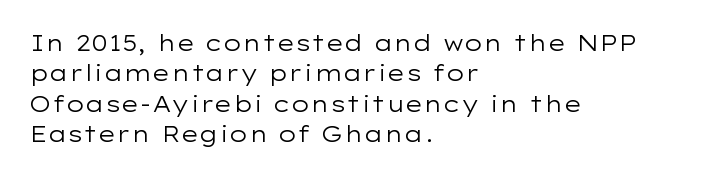
A quiet, ordinary-to-light weight characterises the typeface. The text block is weighted toward the left margin, trailing off unevenly rightward. This rendering leaves character spacing at its baseline value. Characters remain perfectly vertical along every line. The strip under each line holds only bare page.
